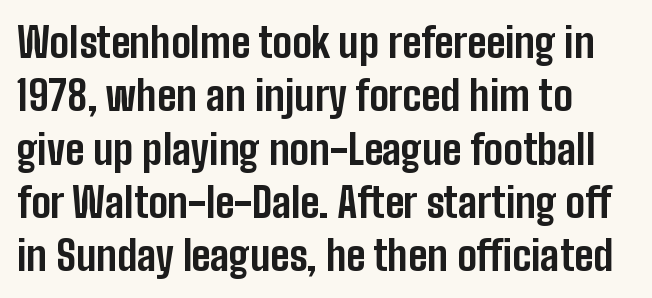
The ragged edge is on the right, which tells us the setting is flush left. Do the characters align in a grid? No, the font is proportional. Nothing sits at the stroke ends, so this counts as sans-serif. Plain, unruled lines of type. Vertically, the passage feels balanced, rows spaced as you'd expect. The face used here is rendered with its standard letterfit.
